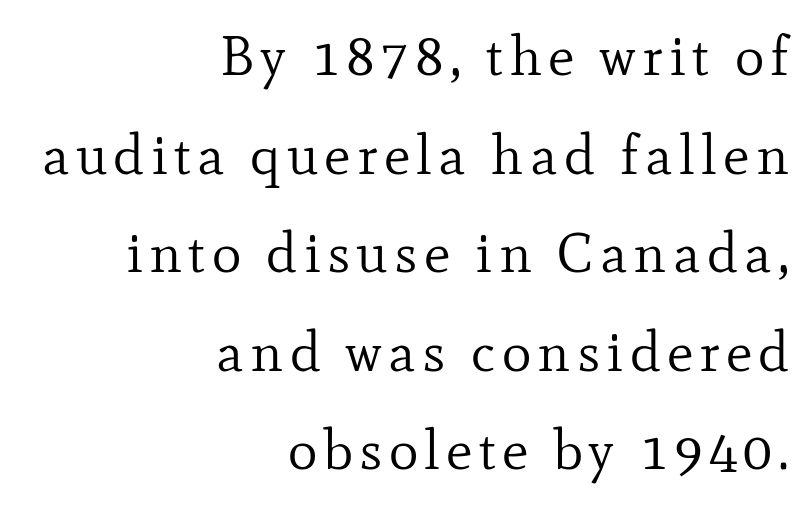
{"serif": "yes", "italic": "no", "bold": "no", "weight": "regular", "width": "normal", "stroke_contrast": "low", "x_height": "small", "monospaced": "no", "underline": "no", "align": "right", "line_spacing_ratio": 1.76, "glyph_px": 56}
